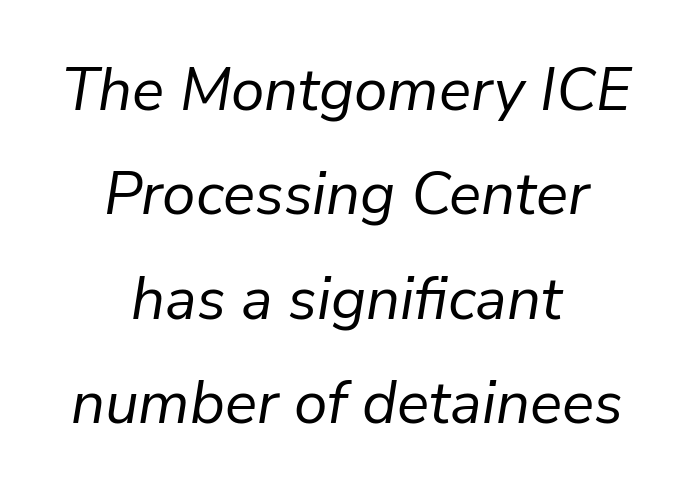
Spacing between characters is what you'd get straight out of the box. Rule under the text: the space is simply empty. The passage is arranged like a title page — every line centered. Here the designer chose a conventional face with non-uniform glyph widths. No chunkiness to these letters — they're not bold.
